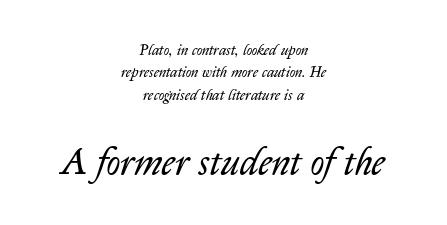
Q: Is the text bold? A: No.
Q: Is the text italic (slanted)? A: Yes, it leans right by about 14 degrees.
Q: Is the text underlined? A: No.
Q: How is the paragraph aligned? A: Centered.
Q: Is the spacing between letters normal or unusually wide? A: Normal.
Q: Is the spacing between lines tight, normal or loose? A: Normal.
Q: Which block of text is set in a larger size, the first (top) or the second (bottom)? A: The second (bottom) one.
Q: Width (condensed, normal, or wide)? A: Normal.
Q: Stroke contrast? A: Low.
Q: x-height? A: Medium.
Q: Monospaced? A: No.
